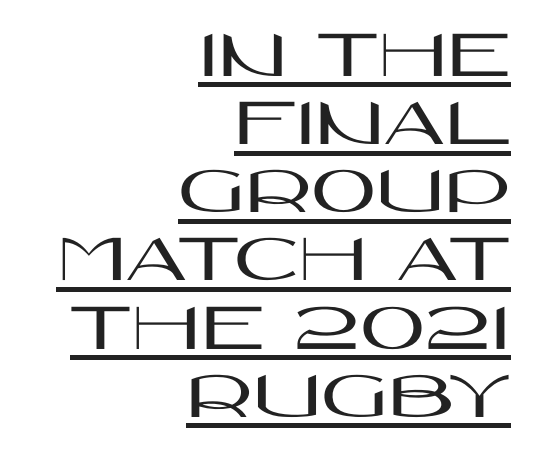
Q: Is the text italic (slanted)? A: No, it is upright.
Q: Is the typeface a serif or a sans-serif typeface? A: Sans-serif.
Q: Is the text underlined? A: Yes.
Q: How is the paragraph aligned? A: Right-aligned.
Q: Is the spacing between letters normal or unusually wide? A: Normal.
Q: Is the spacing between lines tight, normal or loose? A: Tight.
Q: Width (condensed, normal, or wide)? A: Wide.
Q: Stroke contrast? A: High.
Q: x-height? A: Large.
Q: Monospaced? A: No.
